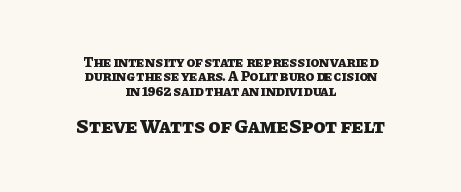
The image shows 20 px bold type, upright; set centered, tight line spacing (1.03x), normal letter spacing, not underlined; the second (bottom) block is 1.43x larger.
